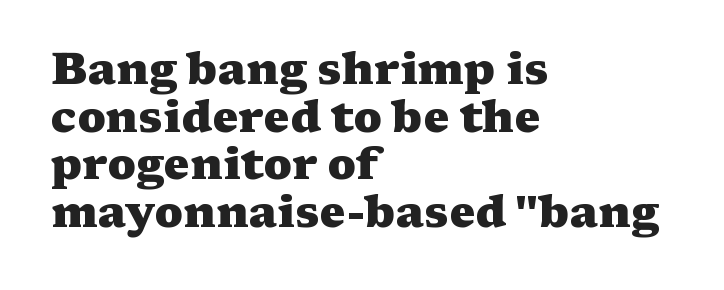
The image shows 44 px heavy, wide serif type, upright; set left-aligned, tight line spacing (1.08x), normal letter spacing, not underlined; medium stroke contrast and a medium x-height.
